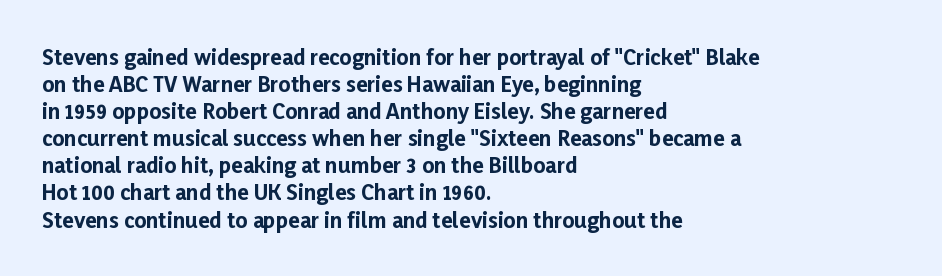
The space directly below the letters is spotless. In terms of leading, this rendering sits right in the middle. Notice how the stems are strictly vertical — no italics here. Honestly, the letter spacing is just normal — you wouldn't notice it. Typesetter's note: full bold, strokes at maximum text heaviness.
